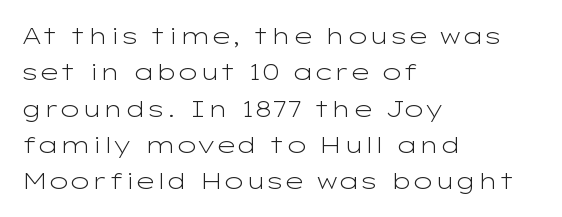
The image shows 23 px text type, upright; set left-aligned, normal line spacing (1.58x), normal letter spacing, not underlined.
